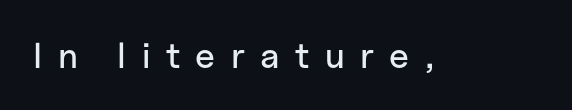
Q: Is the text italic (slanted)? A: No, it is upright.
Q: Is the typeface a serif or a sans-serif typeface? A: Sans-serif.
Q: Is the text underlined? A: No.
Q: Is the spacing between letters normal or unusually wide? A: Unusually wide.
Q: Width (condensed, normal, or wide)? A: Normal.
Q: Stroke contrast? A: Low.
Q: x-height? A: Medium.
Q: Monospaced? A: No.
